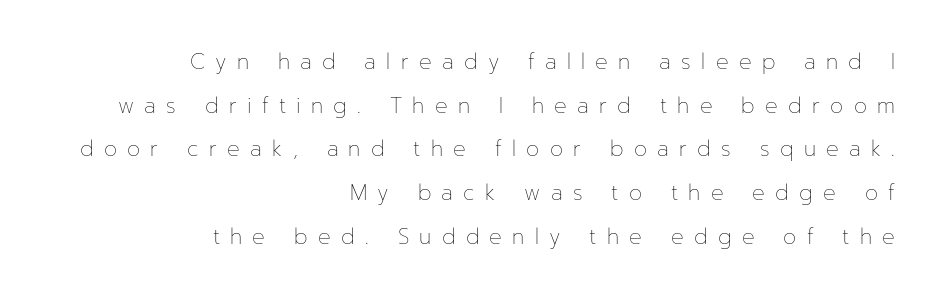
{"italic": "no", "bold": "no", "underline": "no", "align": "right", "line_spacing": "loose", "line_spacing_ratio": 2.08, "letter_spacing": "wide", "letter_spacing_em": 0.49, "glyph_px": 21}
